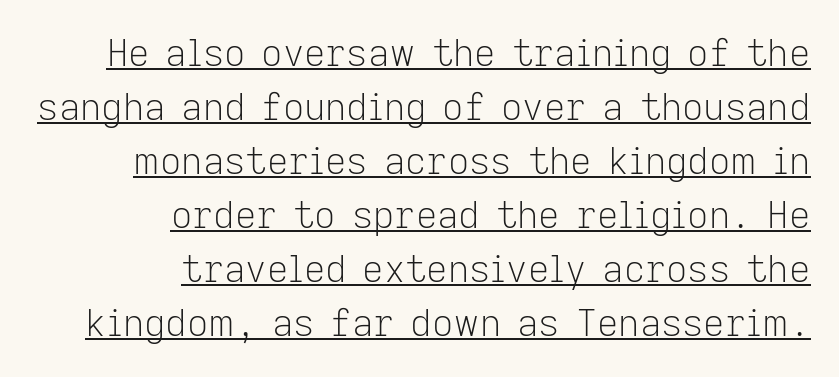
This sample carries an underscore along the baseline area. Nothing sits at the stroke ends, so this counts as sans-serif. Successive baselines arrive at the customary interval. The letters stand upright; this is a roman face. The typesetting does not lean heavy: it is not bold. The gaps between neighbouring characters are ordinary and unremarkable.
